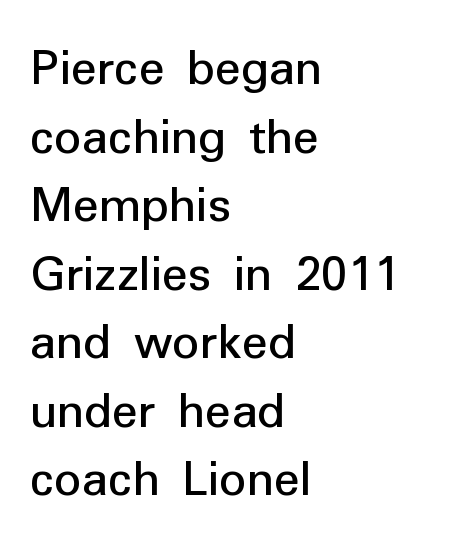
The letters carry no serifs — their stems end cleanly without finishing strokes. This sample uses plain, unmodified letter spacing. A roman cut, with each character standing at attention. Compared with a centered layout, this one pins lines to the left instead. Think of a printed novel: that variable character pitch is what you see here. The specimen omits any rule beneath the text block's lines.
